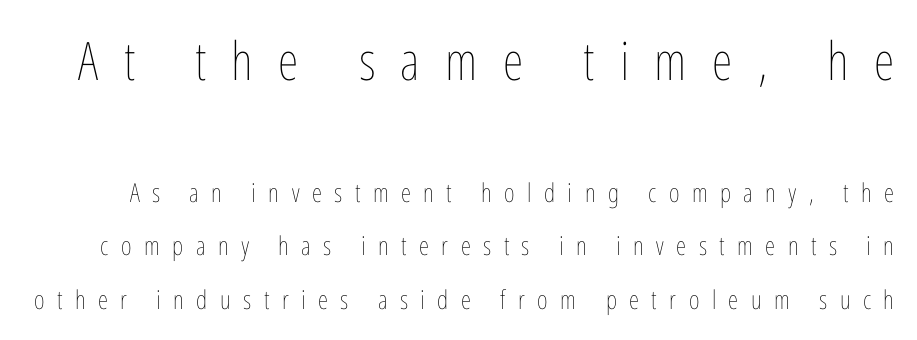
{"italic": "no", "bold": "no", "weight": "thin", "width": "condensed", "stroke_contrast": "low", "x_height": "medium", "monospaced": "no", "underline": "no", "line_spacing": "loose", "line_spacing_ratio": 2.05, "letter_spacing": "wide", "letter_spacing_em": 0.48, "larger_block": "first", "size_ratio": 2.04, "glyph_px": 53}
